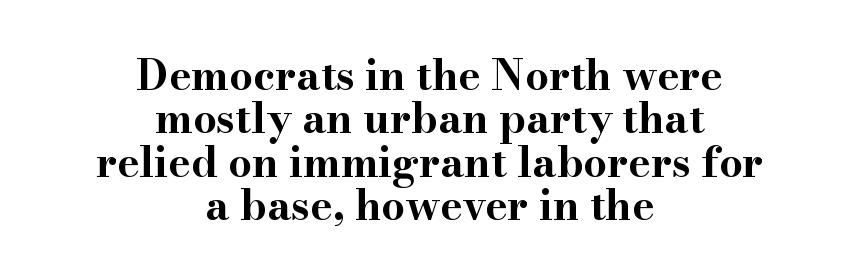
Q: Is the text bold? A: Yes.
Q: Is the text italic (slanted)? A: No, it is upright.
Q: Is the typeface a serif or a sans-serif typeface? A: Serif.
Q: Is the text underlined? A: No.
Q: How is the paragraph aligned? A: Centered.
Q: Is the spacing between letters normal or unusually wide? A: Normal.
Q: Is the spacing between lines tight, normal or loose? A: Tight.
Q: Width (condensed, normal, or wide)? A: Wide.
Q: Stroke contrast? A: High.
Q: x-height? A: Small.
Q: Monospaced? A: No.
